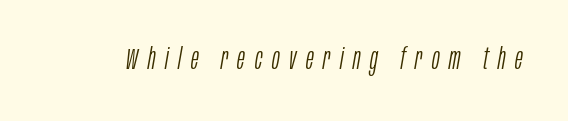
The image shows 29 px light, condensed type, italic (leaning right); set unusually wide letter spacing (+0.33 em), not underlined; low stroke contrast and a large x-height.
